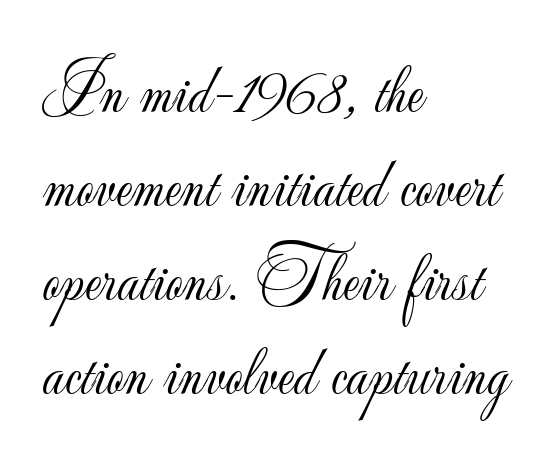
Students, note that the glyphs here touch the page at normal intervals. This rendering features lettering with no underline. These glyphs show unthickened strokes, regular width or finer. Regarding leading, the lines here are spaced in the standard way. Proportional: the letters do not fall into vertical columns.
